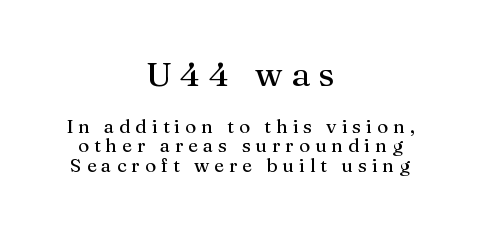
Q: Is the text italic (slanted)? A: No, it is upright.
Q: Is the typeface a serif or a sans-serif typeface? A: Serif.
Q: Is the text underlined? A: No.
Q: How is the paragraph aligned? A: Centered.
Q: Is the spacing between letters normal or unusually wide? A: Unusually wide.
Q: Is the spacing between lines tight, normal or loose? A: Tight.
Q: Which block of text is set in a larger size, the first (top) or the second (bottom)? A: The first (top) one.
Q: Width (condensed, normal, or wide)? A: Normal.
Q: Stroke contrast? A: Medium.
Q: x-height? A: Medium.
Q: Monospaced? A: No.
